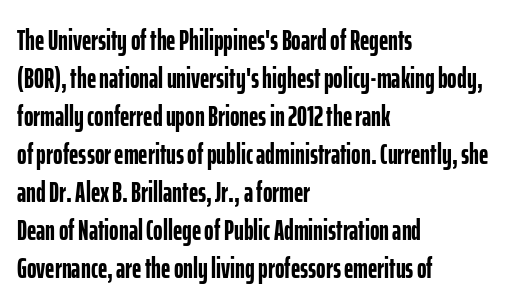
Weight: bold. The rendering uses a moderate line-height, typical for paragraphs. Varying glyph widths throughout — classic text-font behaviour. Italic: no, the glyphs are upright roman. Horizontally, the lines are justified to the leading edge only. There is no visible air inserted between adjacent glyphs.
